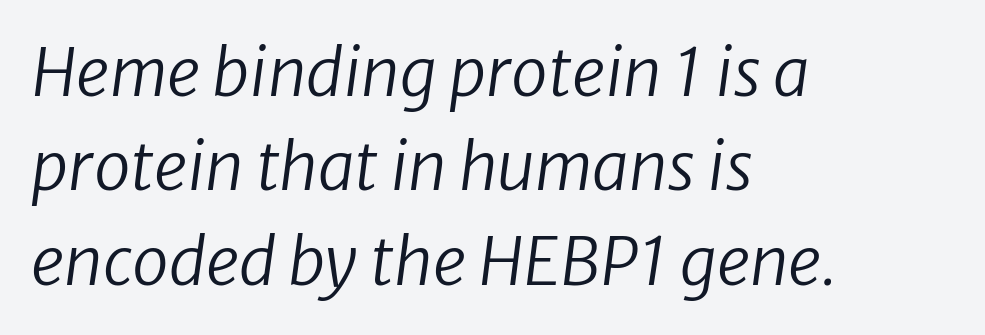
The image shows 66 px regular-weight type, italic (leaning right); set left-aligned, normal line spacing (1.43x), normal letter spacing, not underlined; low stroke contrast and a medium x-height.
